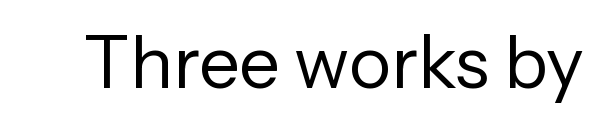
The image shows 72 px regular-weight sans-serif type, upright; set normal letter spacing, not underlined; low stroke contrast and a medium x-height.
